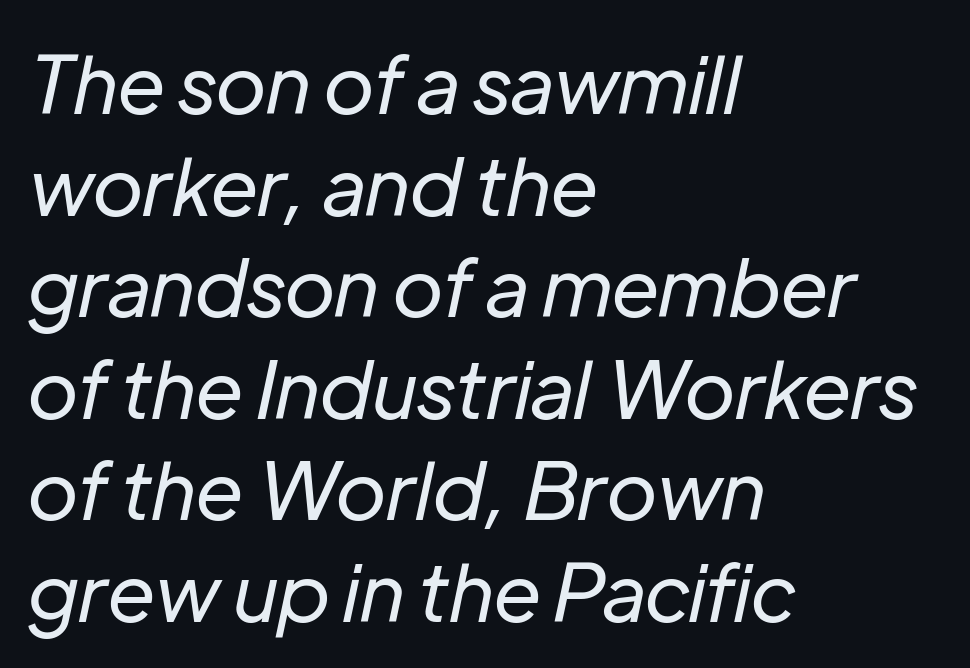
How would I describe the line gaps? Plain and ordinary. Notice how the passage keeps a crisp vertical edge on the left only. Would a proofreader flag this as italicized? Yes. Is this a fixed-width face? No — the glyphs have proportional, varying widths.
